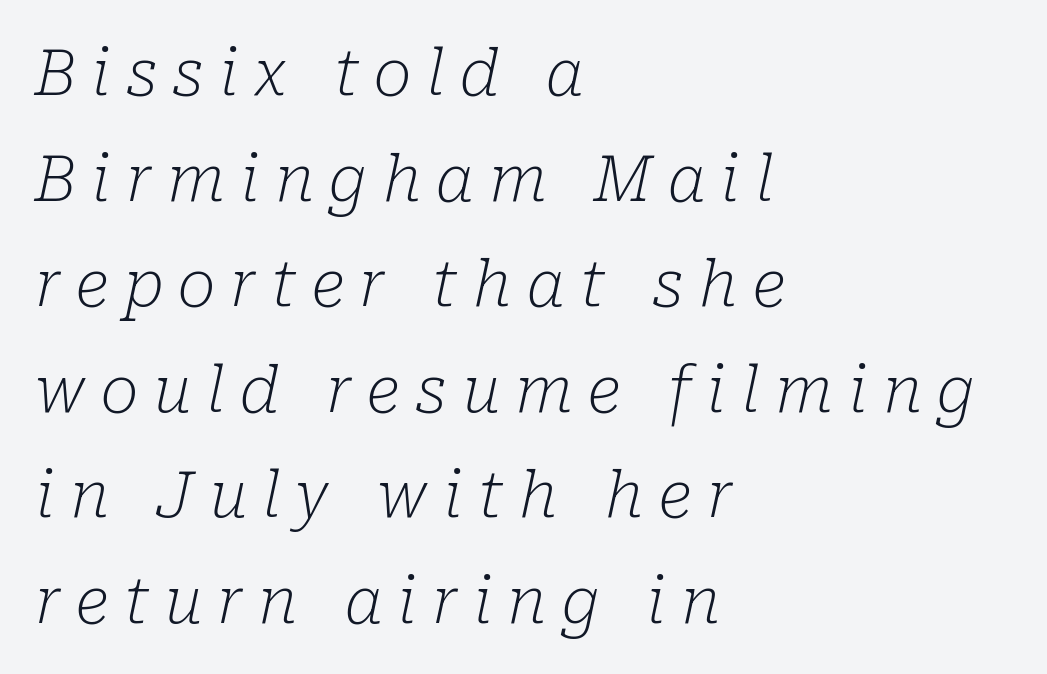
Regarding leading, the lines here are spaced in the standard way. A serif font was chosen for this passage. No heavy texture on the line: the type isn't bold. These lines are rendered in a variable-pitch font. Students, note that the glyphs here are deliberately spaced far apart.
